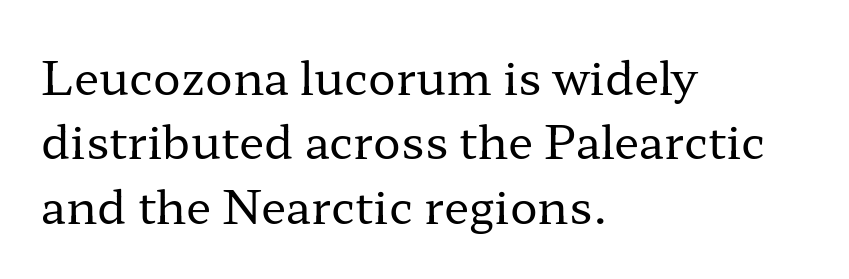
Here the designer chose a conventional face with non-uniform glyph widths. Quick note: not italic, upright. Letterform terminals end in serifs throughout the passage. Stems here are at most as thick as an everyday book face.
